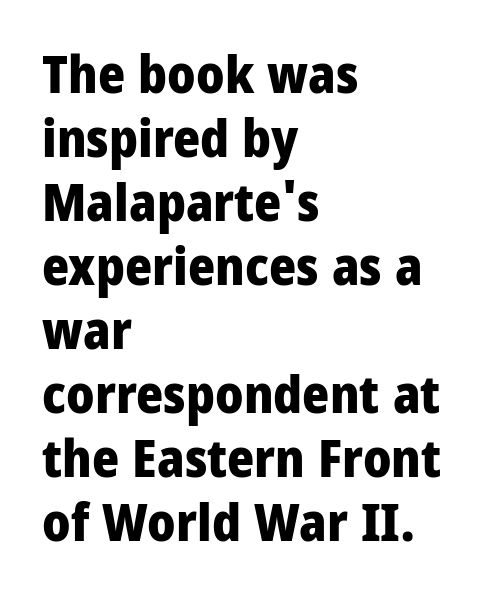
Has an underline been added? It has not. Typographically, this falls in the sans-serif category. Is the type bold? Yes — the strokes are clearly thick and heavy. Note the varied advance widths — an 'i' is clearly narrower than an 'm'. Students, note that the glyphs here touch the page at normal intervals. Posture: vertical.
